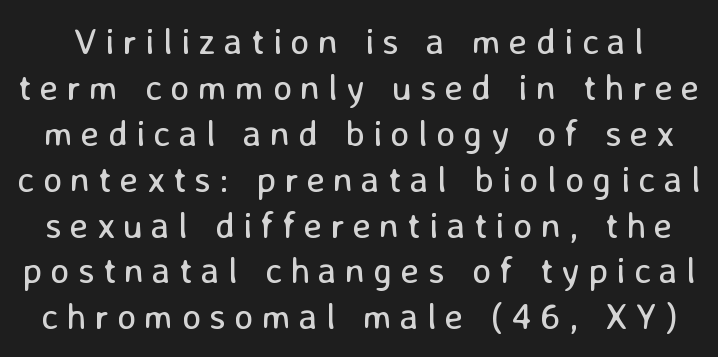
Quick note: underline off. Character widths vary here, with narrow letters taking less room than wide ones. Words appear elongated and porous because spacing is wide. The text was rendered using a sans face with plain stroke endings. These lines were composed using upright roman letters. The font sits on the lighter half of the weight spectrum, regular included.
